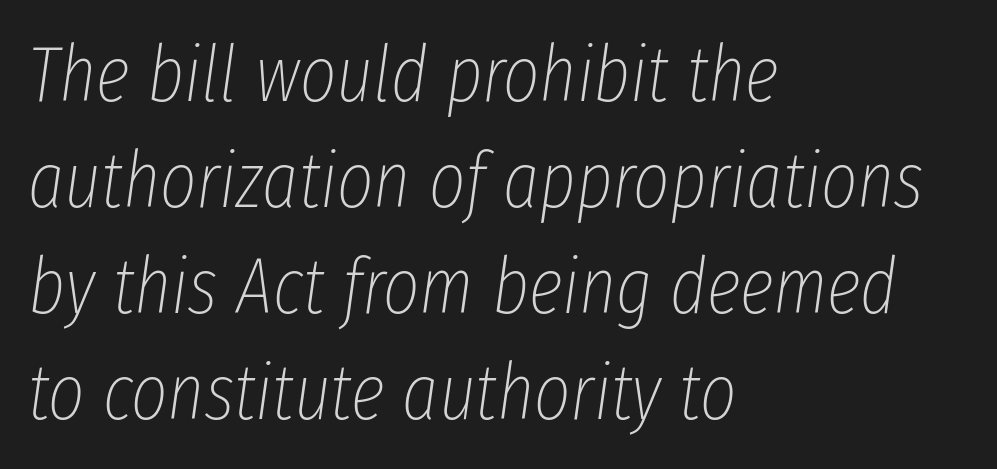
{"italic": "yes", "lean": "right", "slant_degrees": 8, "bold": "no", "weight": "thin", "width": "condensed", "stroke_contrast": "low", "x_height": "medium", "monospaced": "no", "underline": "no", "align": "left", "line_spacing": "normal", "line_spacing_ratio": 1.36, "letter_spacing": "normal", "letter_spacing_em": 0.0, "glyph_px": 78}
